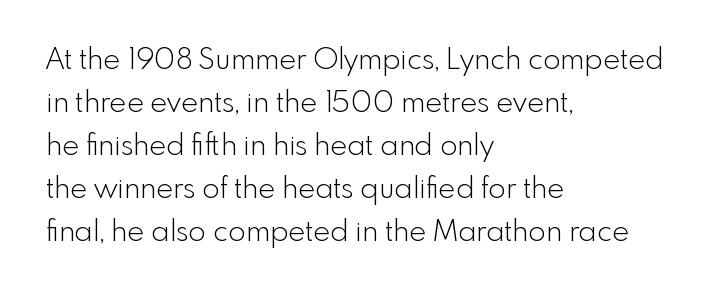
{"serif": "no", "italic": "no", "bold": "no", "weight": "light", "width": "normal", "x_height": "small", "monospaced": "no", "underline": "no", "align": "left", "line_spacing": "normal", "line_spacing_ratio": 1.48, "letter_spacing": "normal", "letter_spacing_em": 0.0, "glyph_px": 29}
